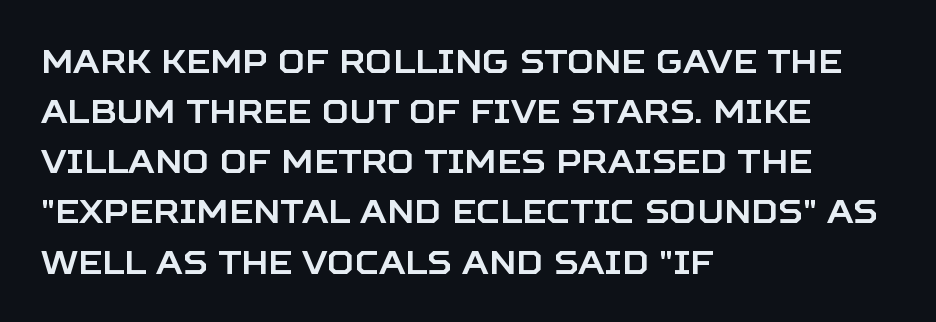
The image shows 33 px sans-serif type, upright; set left-aligned, normal line spacing (1.52x), normal letter spacing, not underlined; low stroke contrast and a large x-height.
